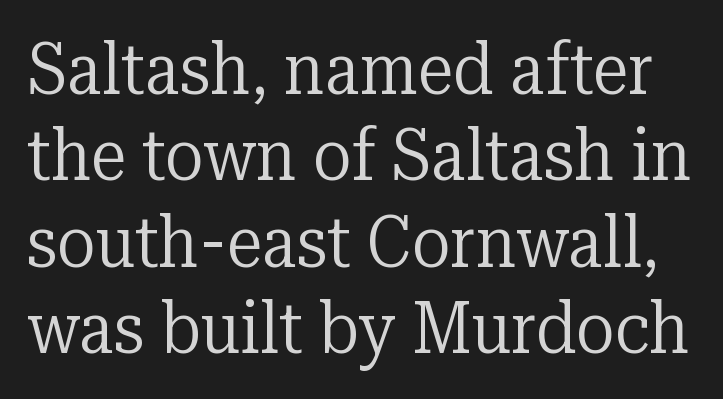
The image shows 72 px regular-weight serif type, upright; set line spacing 1.2x, normal letter spacing, not underlined; low stroke contrast and a medium x-height.
